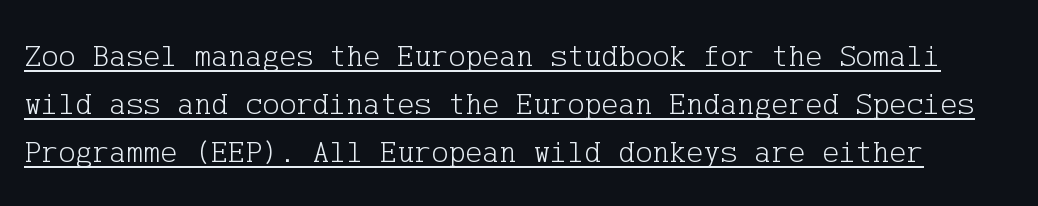
{"serif": "yes", "italic": "no", "bold": "no", "weight": "light", "width": "normal", "stroke_contrast": "low", "x_height": "medium", "underline": "yes", "line_spacing": "normal", "line_spacing_ratio": 1.5, "letter_spacing": "normal", "letter_spacing_em": 0.0, "glyph_px": 32}
